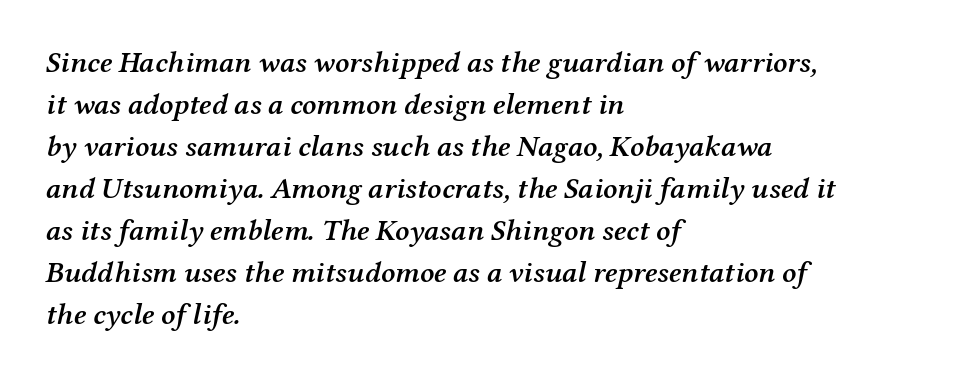
You could not count columns in this text — the font is proportionally spaced. The face used here is seriffed, in the tradition of book romans. Notice the strokes are somewhat thickened but not fully heavy: this is a semibold. The vertical gap from one line to the next is medium. Tracking here is standard; glyphs follow each other at the usual distance.
